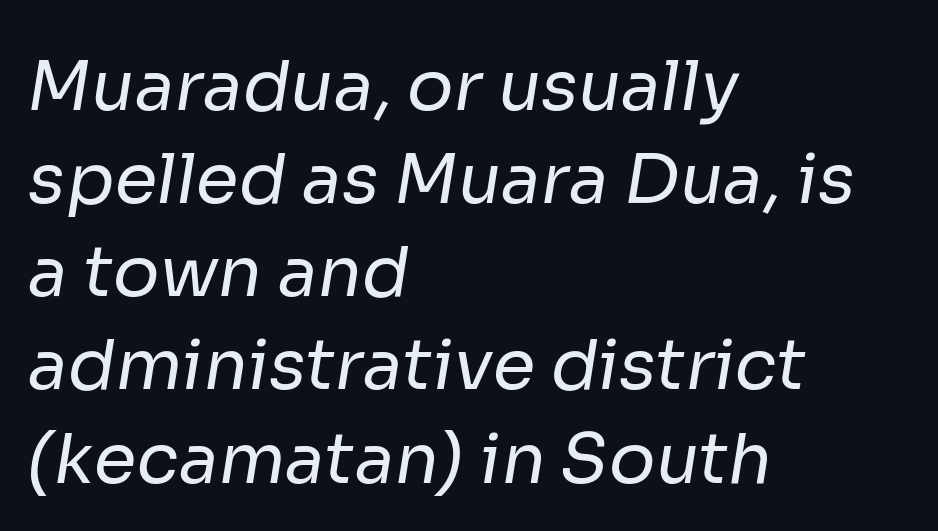
{"serif": "no", "bold": "no", "weight": "regular", "width": "normal", "stroke_contrast": "low", "x_height": "medium", "monospaced": "no", "underline": "no", "align": "left", "line_spacing": "normal", "line_spacing_ratio": 1.35, "letter_spacing": "normal", "letter_spacing_em": 0.0, "glyph_px": 69}
